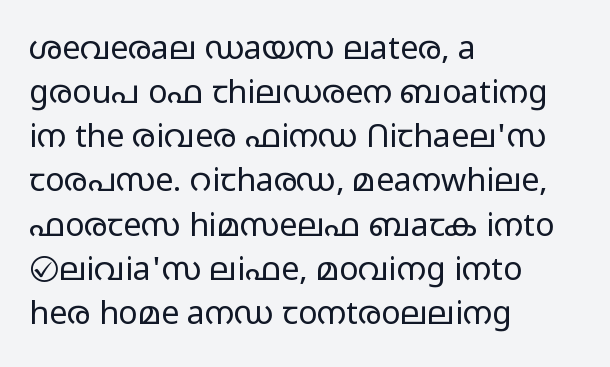
The image shows 32 px light, wide sans-serif type, upright; set left-aligned, normal line spacing (1.38x), normal letter spacing, not underlined; low stroke contrast and a medium x-height.
